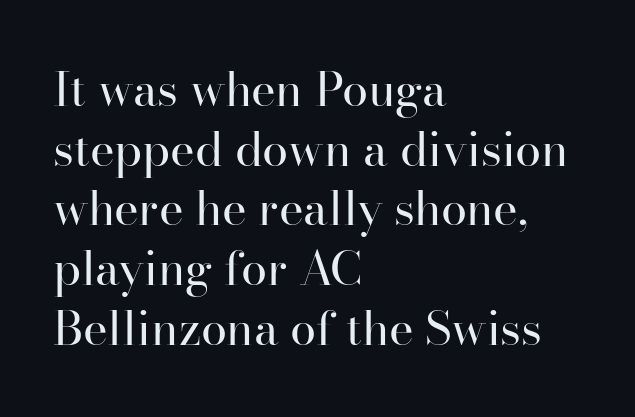
The image shows 47 px regular-weight serif type, upright; set left-aligned, normal line spacing (1.27x), normal letter spacing, not underlined; high stroke contrast and a small x-height.
